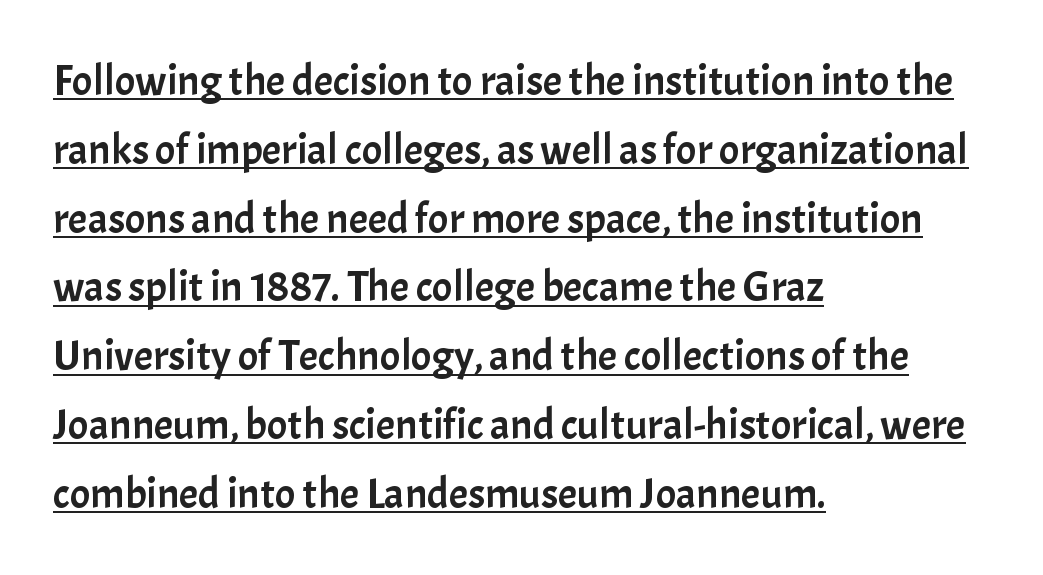
Evenly set lines give the paragraph a standard silhouette. Character widths vary here, with narrow letters taking less room than wide ones. The passage shown is underscored from start to finish. Designer's note — italics off, roman on. Compared with typical body copy, the letter spacing here is the same.
